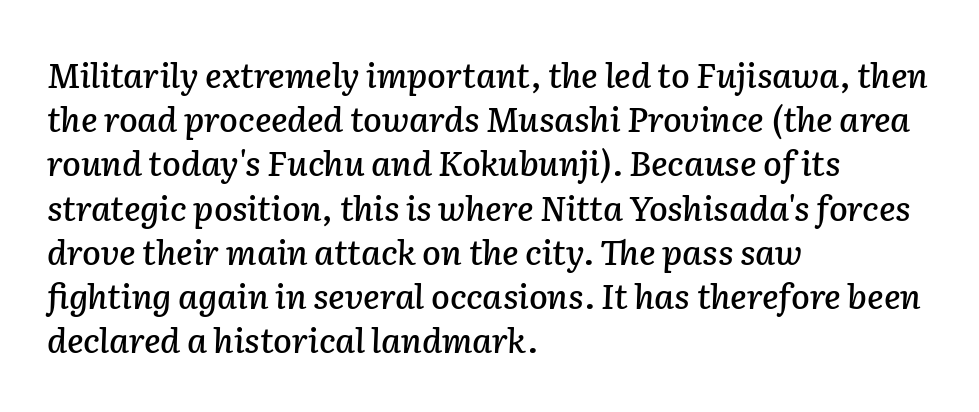
Q: Is the text italic (slanted)? A: Yes, it leans right by about 2 degrees.
Q: Is the text underlined? A: No.
Q: How is the paragraph aligned? A: Left-aligned.
Q: Is the spacing between letters normal or unusually wide? A: Normal.
Q: Is the spacing between lines tight, normal or loose? A: Normal.
Q: Width (condensed, normal, or wide)? A: Normal.
Q: Stroke contrast? A: Low.
Q: x-height? A: Medium.
Q: Monospaced? A: No.
